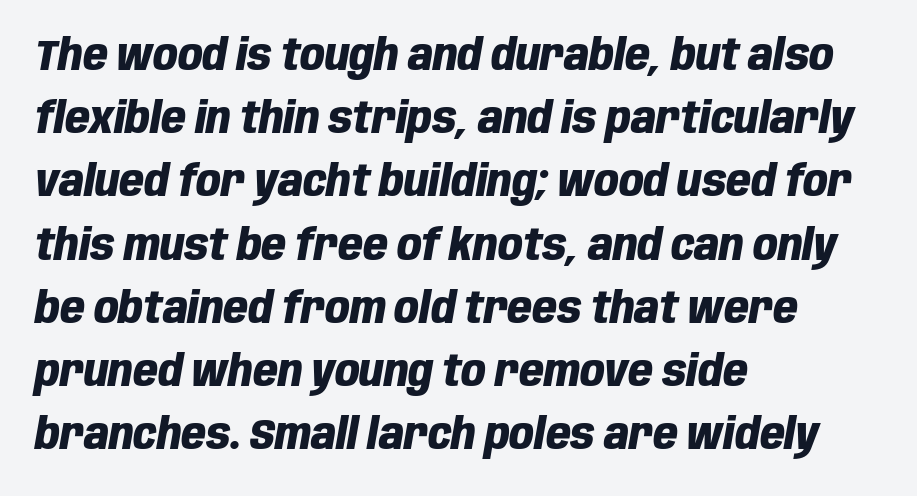
{"italic": "yes", "lean": "right", "slant_degrees": 10, "bold": "yes", "weight": "heavy", "width": "condensed", "stroke_contrast": "low", "x_height": "large", "monospaced": "no", "underline": "no", "align": "left", "line_spacing": "normal", "line_spacing_ratio": 1.47, "letter_spacing": "normal", "letter_spacing_em": 0.0, "glyph_px": 43}
